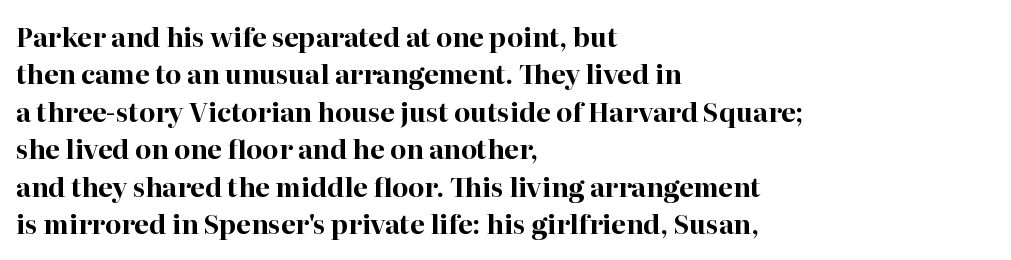
When letters stand straight like this, we call the style roman or upright. A clean baseline with only descenders dipping below it. Horizontally, the lines are justified to the leading edge only. Is there much room between lines? A standard amount, neither cramped nor airy.
